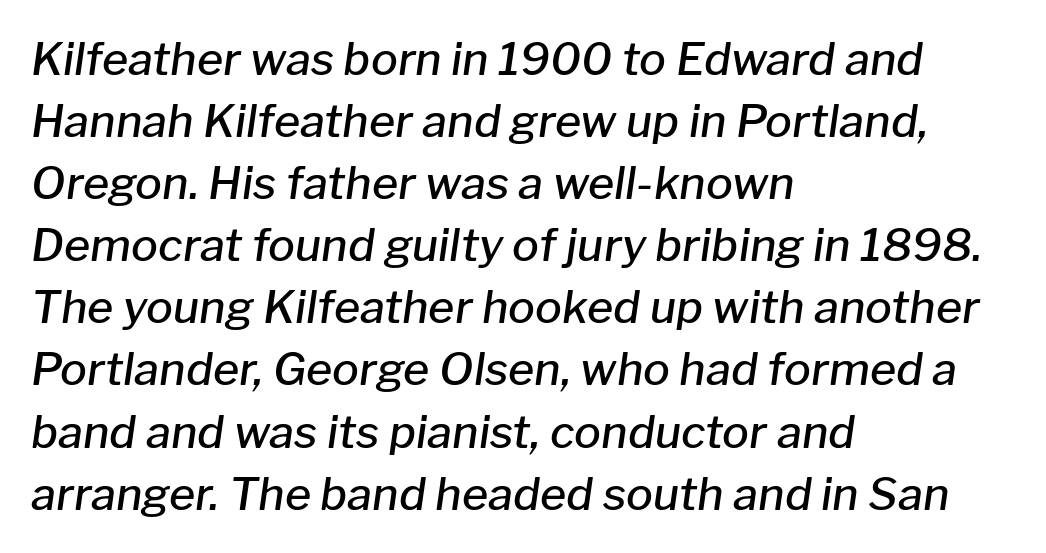
Q: Is the text bold? A: Semi-bold.
Q: Is the text italic (slanted)? A: Yes, it leans right by about 8 degrees.
Q: Is the text underlined? A: No.
Q: How is the paragraph aligned? A: Left-aligned.
Q: Is the spacing between letters normal or unusually wide? A: Normal.
Q: Is the spacing between lines tight, normal or loose? A: Normal.
Q: Width (condensed, normal, or wide)? A: Normal.
Q: Stroke contrast? A: Low.
Q: x-height? A: Medium.
Q: Monospaced? A: No.
